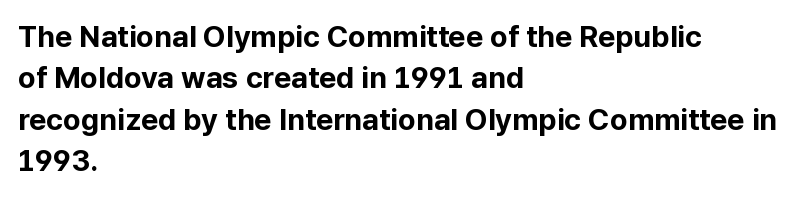
A full-strength bold gives these letters their thick strokes. Caption: standard tracking, unaltered. Every stem runs plumb, perpendicular to the baseline. The space beneath each line is pristine and unruled.
